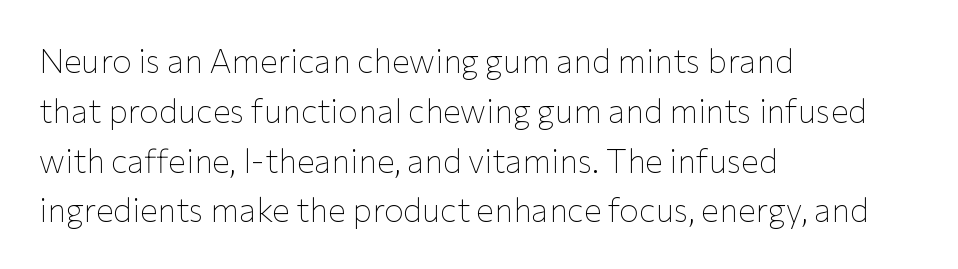
The image shows 33 px thin sans-serif type, upright; set left-aligned, normal line spacing (1.51x), normal letter spacing, not underlined; low stroke contrast and a medium x-height.
